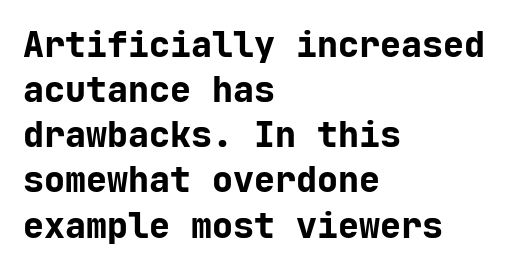
{"serif": "no", "italic": "no", "bold": "yes", "weight": "bold", "width": "normal", "stroke_contrast": "low", "x_height": "medium", "monospaced": "yes", "underline": "no", "align": "left", "line_spacing": "normal", "line_spacing_ratio": 1.29, "letter_spacing": "normal", "letter_spacing_em": 0.0, "glyph_px": 35}
